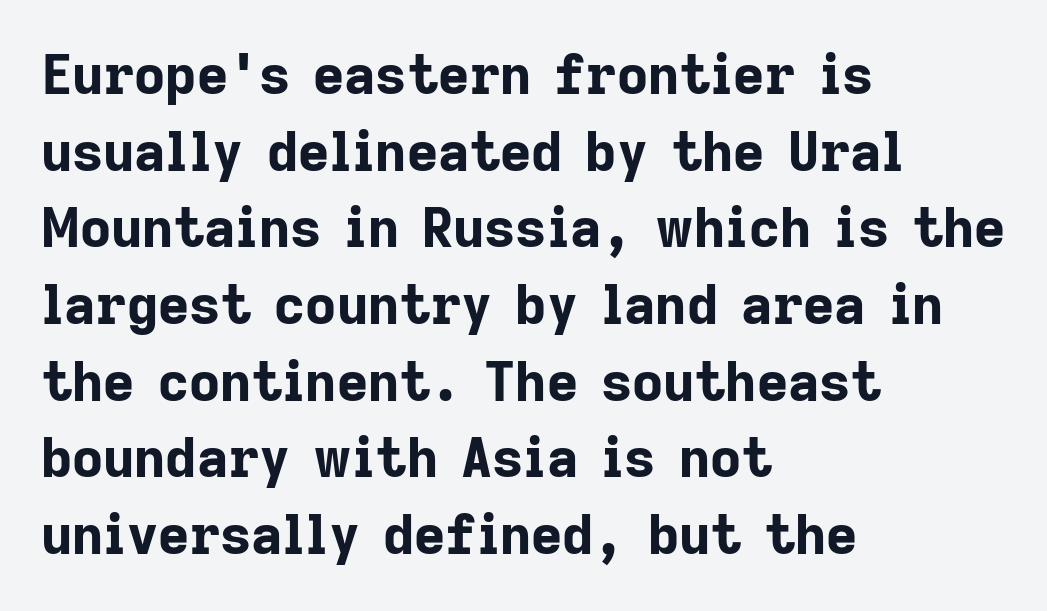
Q: Is the text bold? A: Yes.
Q: Is the text italic (slanted)? A: No, it is upright.
Q: Is the typeface a serif or a sans-serif typeface? A: Sans-serif.
Q: Is the text underlined? A: No.
Q: How is the paragraph aligned? A: Left-aligned.
Q: Is the spacing between letters normal or unusually wide? A: Normal.
Q: Is the spacing between lines tight, normal or loose? A: Normal.
Q: Width (condensed, normal, or wide)? A: Normal.
Q: Stroke contrast? A: Low.
Q: x-height? A: Medium.
Q: Monospaced? A: No.
